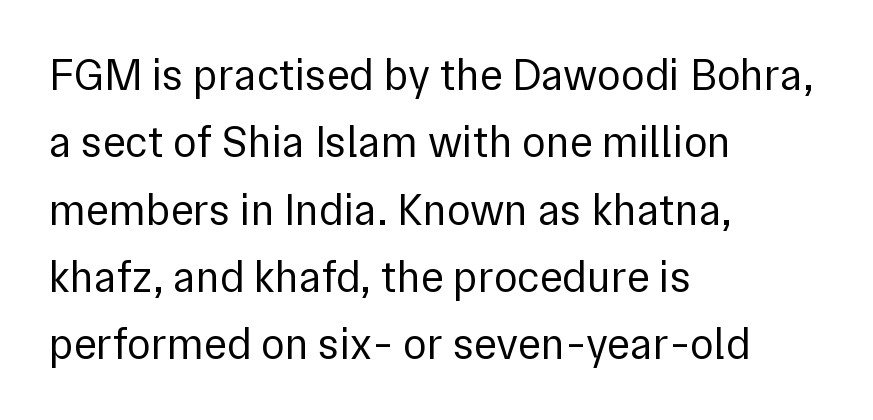
The image shows 44 px regular-weight sans-serif type, upright; set left-aligned, normal line spacing (1.53x), normal letter spacing, not underlined; a medium x-height.
